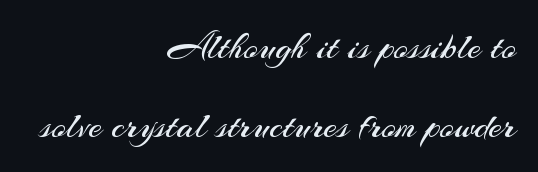
The image shows 38 px regular-weight sans-serif type; set right-aligned, loose line spacing (2.07x), normal letter spacing, not underlined; medium stroke contrast and a small x-height.
